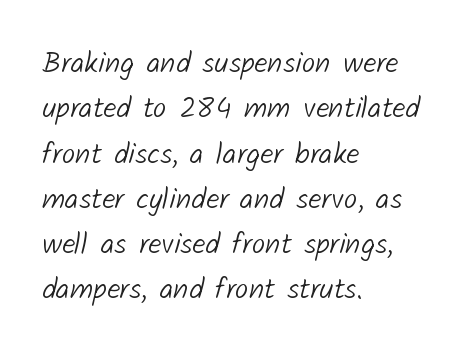
Does the copy run flush right? No — it runs flush left. A typesetter would call this zero additional tracking. Here the designer chose a conventional face with non-uniform glyph widths. Honestly, there is no underline to notice here at all. Unbolded letterforms with no extra heft. Successive baselines arrive at the customary interval.
